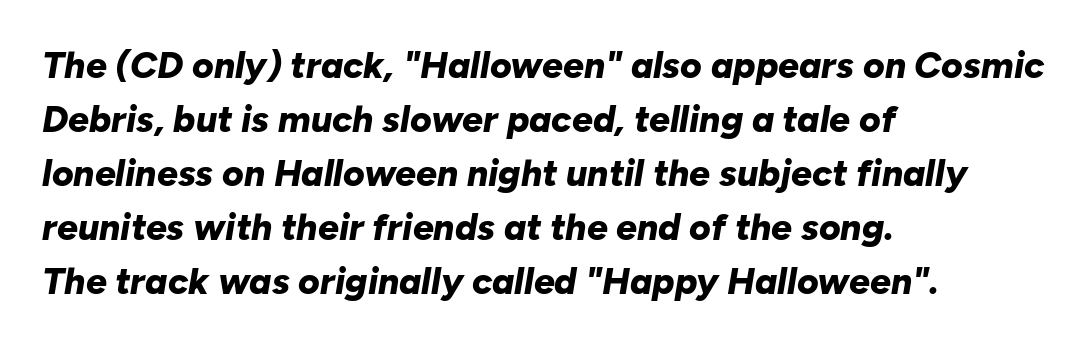
{"italic": "yes", "lean": "right", "slant_degrees": 10, "bold": "yes", "weight": "bold", "width": "normal", "stroke_contrast": "low", "x_height": "medium", "monospaced": "no", "underline": "no", "align": "left", "line_spacing": "normal", "line_spacing_ratio": 1.46, "letter_spacing": "normal", "letter_spacing_em": 0.0, "glyph_px": 37}
